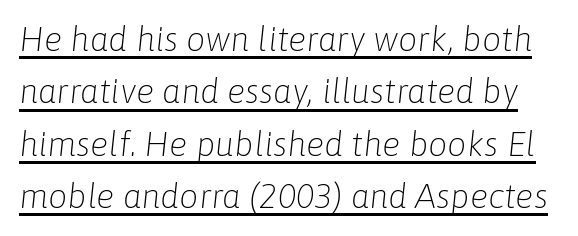
Do the characters align in a grid? No, the font is proportional. Quick note: italic. Is the letter spacing exaggerated? No — it looks like the ordinary default. Does a line run under the words? Yes, clearly. Each new line begins a customary step beneath the previous one.
